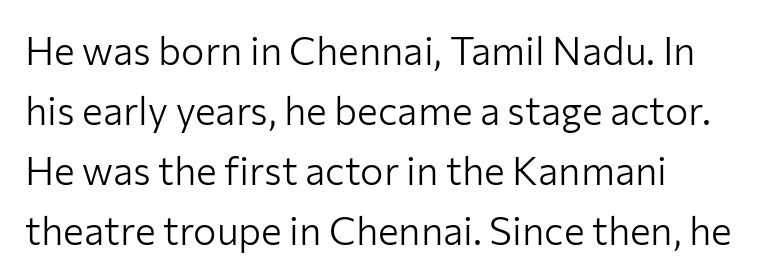
Q: Is the text bold? A: No.
Q: Is the text italic (slanted)? A: No, it is upright.
Q: Is the typeface a serif or a sans-serif typeface? A: Sans-serif.
Q: Is the text underlined? A: No.
Q: How is the paragraph aligned? A: Left-aligned.
Q: Is the spacing between letters normal or unusually wide? A: Normal.
Q: Is the spacing between lines tight, normal or loose? A: Normal.
Q: Width (condensed, normal, or wide)? A: Normal.
Q: Stroke contrast? A: Low.
Q: x-height? A: Medium.
Q: Monospaced? A: No.
